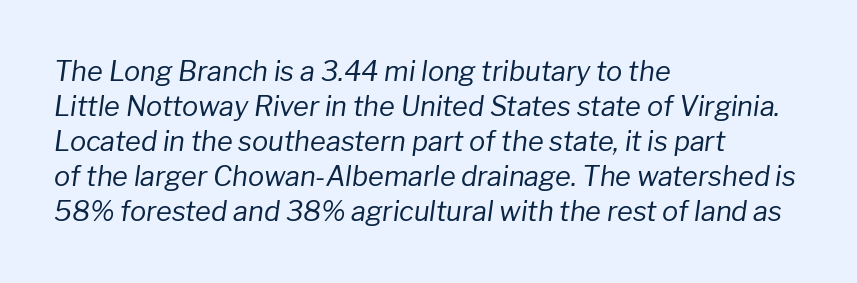
These lines are set flush left with a ragged right edge. Horizontal bands of white between lines are of average thickness. Unbolded letterforms with no extra heft. Words float on clear page, feet unadorned. Notice how the stems are inclined rather than vertical — that's the hallmark of italics.
